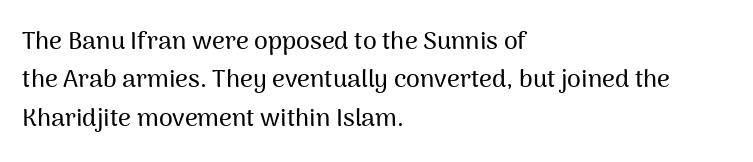
Q: Is the text italic (slanted)? A: No, it is upright.
Q: Is the text underlined? A: No.
Q: How is the paragraph aligned? A: Left-aligned.
Q: Is the spacing between letters normal or unusually wide? A: Normal.
Q: Is the spacing between lines tight, normal or loose? A: Normal.
